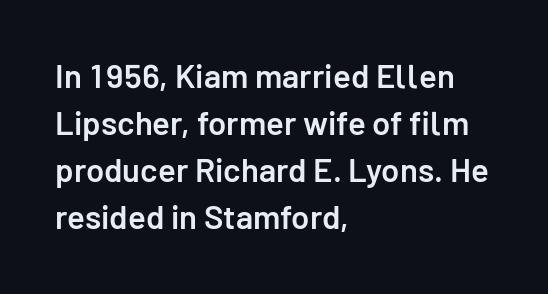
The image shows 33 px semibold sans-serif type, upright; set left-aligned, normal line spacing (1.42x), normal letter spacing, not underlined; low stroke contrast and a medium x-height.
